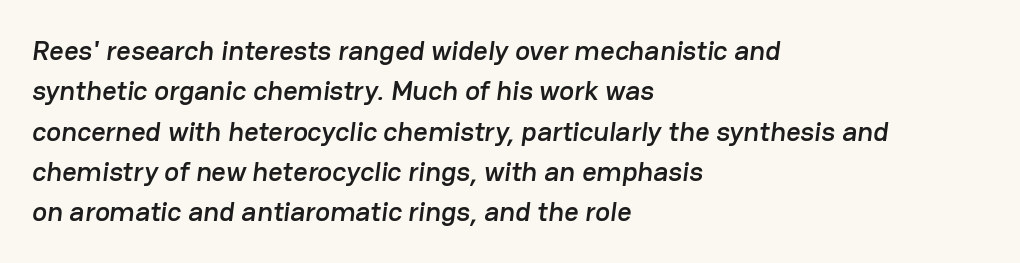
Q: Is the typeface a serif or a sans-serif typeface? A: Sans-serif.
Q: Is the text underlined? A: No.
Q: How is the paragraph aligned? A: Left-aligned.
Q: Is the spacing between letters normal or unusually wide? A: Normal.
Q: Is the spacing between lines tight, normal or loose? A: Normal.
Q: Width (condensed, normal, or wide)? A: Normal.
Q: Stroke contrast? A: Low.
Q: x-height? A: Medium.
Q: Monospaced? A: No.
